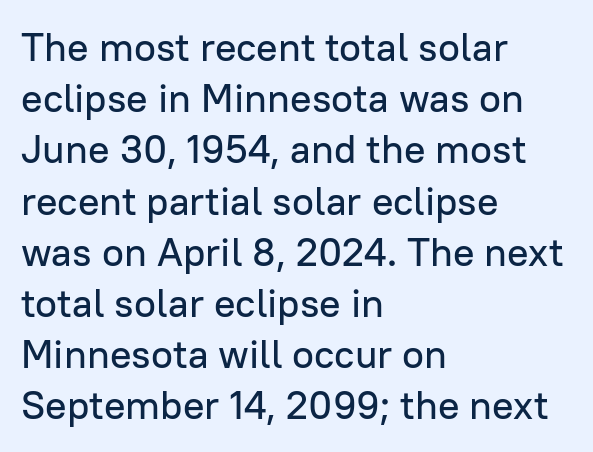
The image shows 40 px sans-serif type, upright; set left-aligned, normal line spacing (1.28x), normal letter spacing, not underlined; low stroke contrast and a medium x-height.
